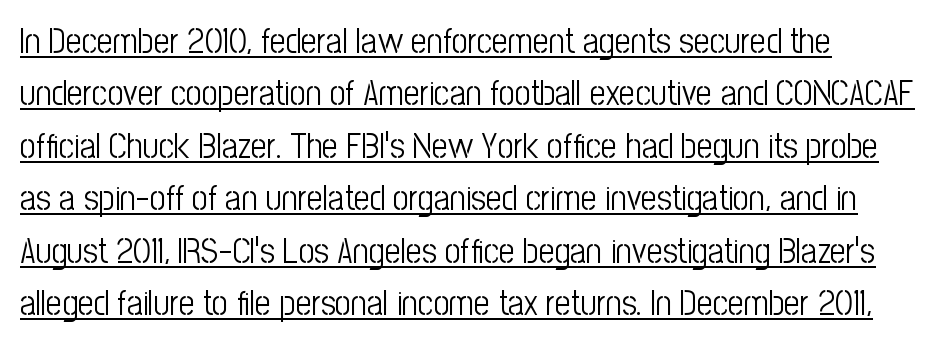
The image shows 35 px light, condensed sans-serif type, upright; set left-aligned, normal line spacing (1.5x), normal letter spacing, underlined; low stroke contrast and a medium x-height.
